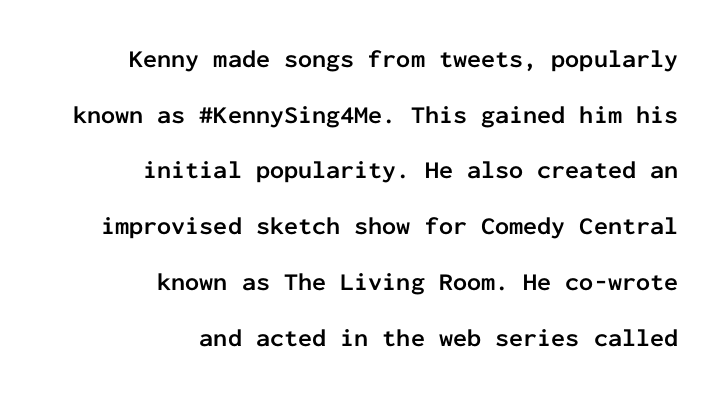
Q: Is the text bold? A: Yes.
Q: Is the text italic (slanted)? A: No, it is upright.
Q: Is the text underlined? A: No.
Q: How is the paragraph aligned? A: Right-aligned.
Q: Is the spacing between letters normal or unusually wide? A: Normal.
Q: Is the spacing between lines tight, normal or loose? A: Loose.
